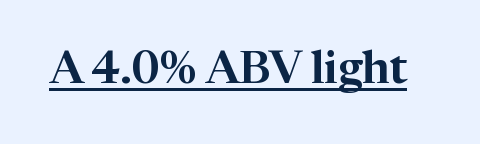
{"serif": "yes", "italic": "no", "width": "normal", "stroke_contrast": "high", "x_height": "medium", "monospaced": "no", "underline": "yes", "letter_spacing": "normal", "letter_spacing_em": 0.0, "glyph_px": 45}
